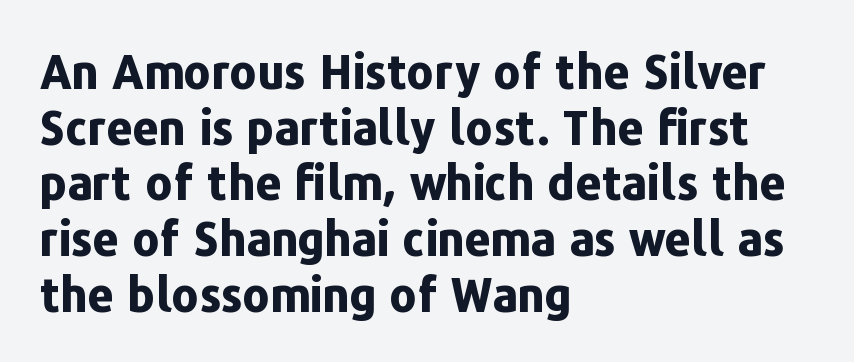
{"serif": "no", "italic": "no", "bold": "yes", "weight": "bold", "width": "normal", "stroke_contrast": "low", "x_height": "medium", "monospaced": "no", "underline": "no", "align": "left", "line_spacing_ratio": 1.21, "letter_spacing": "normal", "letter_spacing_em": 0.0, "glyph_px": 46}
